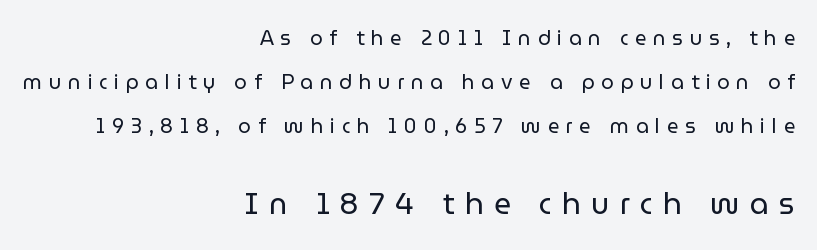
Designer's note — italics off, roman on. Reading down the block, your eye finds every line finishing at a fixed right position. This block would shrink considerably if given ordinary leading; it's expanded now. A clean baseline with only descenders dipping below it.
